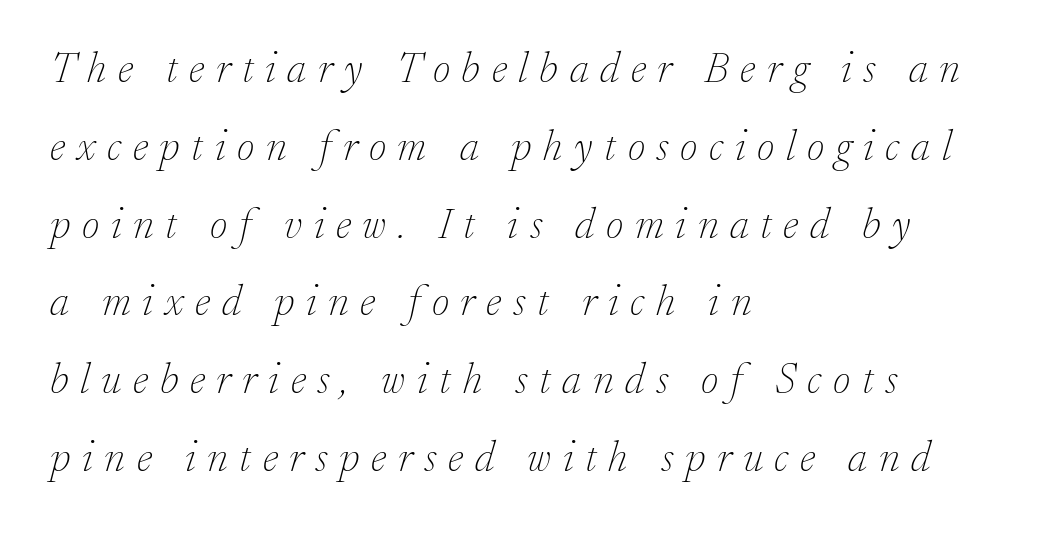
Q: Is the text bold? A: No.
Q: Is the text italic (slanted)? A: Yes, it leans right by about 17 degrees.
Q: Is the typeface a serif or a sans-serif typeface? A: Serif.
Q: Is the text underlined? A: No.
Q: How is the paragraph aligned? A: Left-aligned.
Q: Is the spacing between letters normal or unusually wide? A: Unusually wide.
Q: Width (condensed, normal, or wide)? A: Normal.
Q: Stroke contrast? A: Low.
Q: x-height? A: Small.
Q: Monospaced? A: No.
